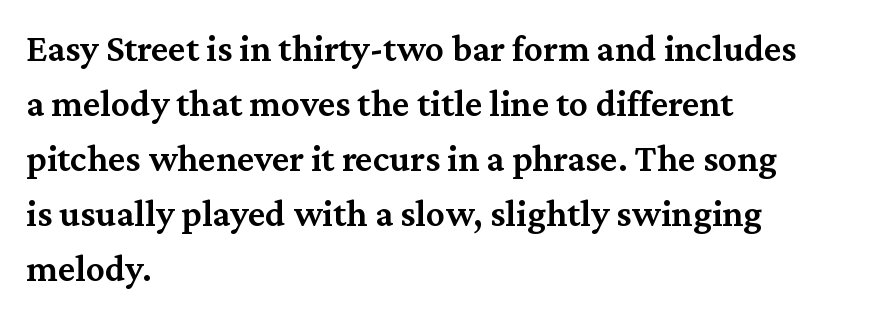
{"serif": "yes", "italic": "no", "bold": "semi", "weight": "semibold", "width": "normal", "stroke_contrast": "medium", "x_height": "medium", "monospaced": "no", "underline": "no", "align": "left", "line_spacing": "normal", "line_spacing_ratio": 1.45, "letter_spacing": "normal", "letter_spacing_em": 0.0, "glyph_px": 38}
